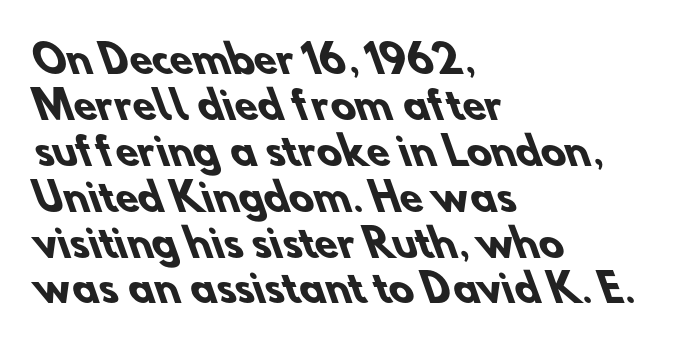
In CSS terms this would be text-align: left. Students, this is bold: see how much ink each stroke carries. The face used here is rendered with its standard letterfit. The baseline area is clear. I'd call this a sans setting — the letters go barefoot.
